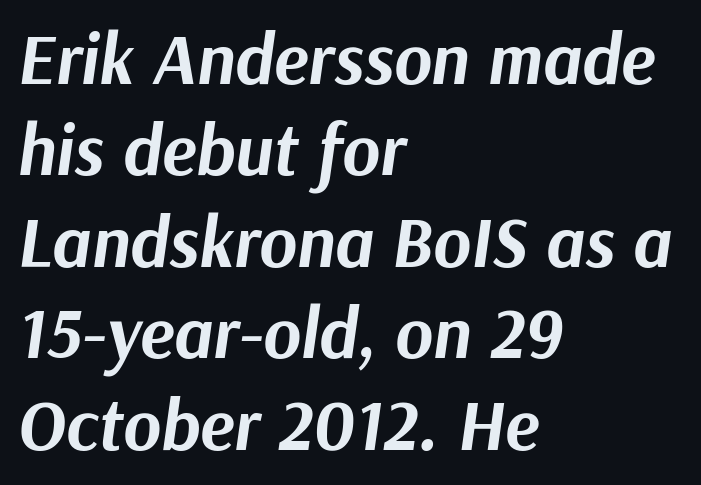
If you drew a ruler down the left edge, every line would touch it. Vertically, the passage feels balanced, rows spaced as you'd expect. The rendering uses natural spacing where letterforms have individual widths. The letters are slanted; this is an italic face. Is the type bold? Yes — the strokes are clearly thick and heavy.
